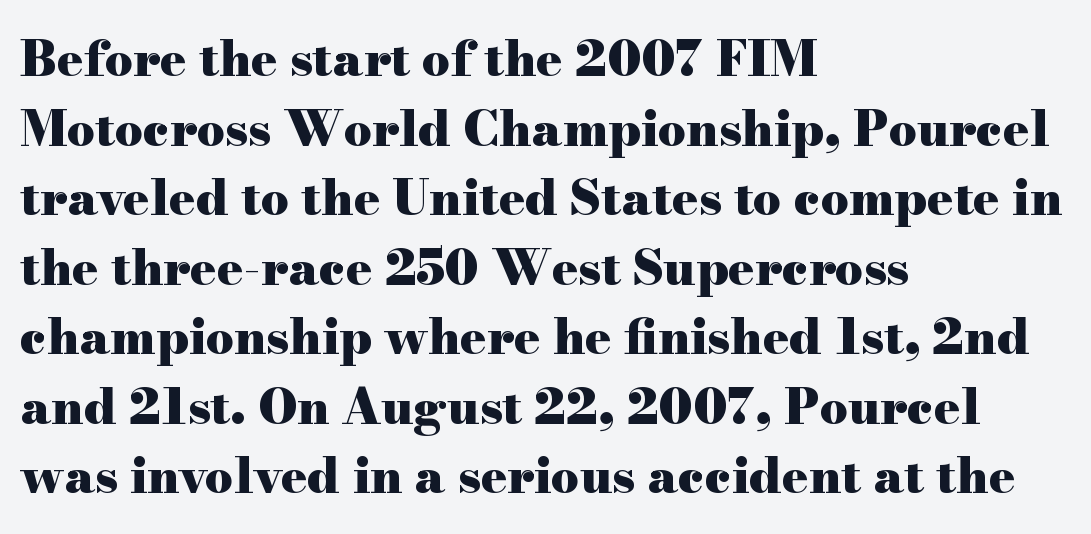
These lines are rendered in a variable-pitch font. Type style note: has serifs. You'd pick this weight for a headline — it's a proper bold. Is the letter spacing exaggerated? No — it looks like the ordinary default. Check the space under the baseline: it is left empty.
